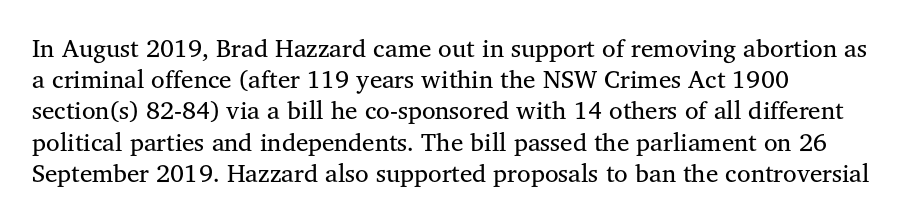
{"italic": "no", "bold": "no", "underline": "no", "align": "left", "line_spacing": "normal", "line_spacing_ratio": 1.25, "letter_spacing": "normal", "letter_spacing_em": 0.0, "glyph_px": 25}
